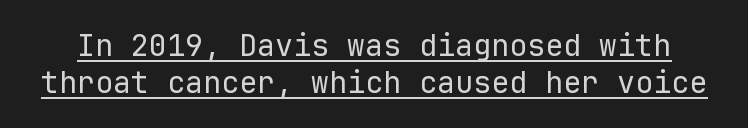
{"serif": "no", "italic": "no", "bold": "no", "weight": "regular", "width": "normal", "stroke_contrast": "low", "x_height": "medium", "monospaced": "yes", "underline": "yes", "line_spacing": "normal", "line_spacing_ratio": 1.25, "letter_spacing": "normal", "letter_spacing_em": 0.0, "glyph_px": 30}
